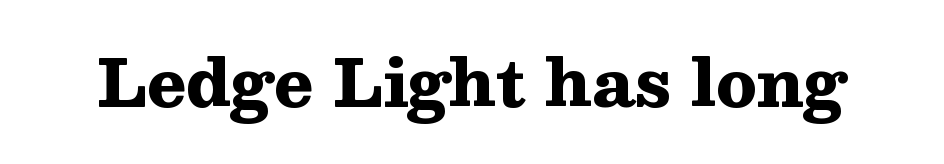
A typesetter would mark this as roman, not italic. A typesetter would call this proportional, since set widths differ per character. You'd pick this weight for a headline — it's a proper bold. Quick note: underline off. The letters sit at their default tracking, neither squeezed nor spread.
